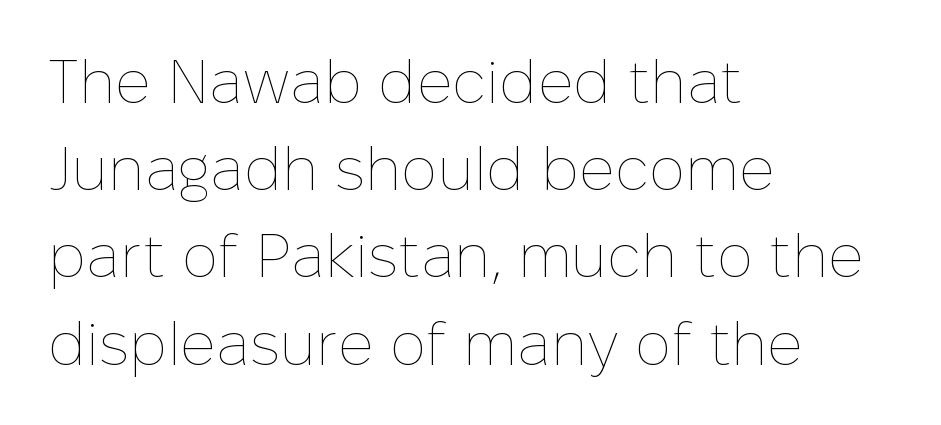
The image shows 61 px thin type, upright; set left-aligned, normal line spacing (1.43x), normal letter spacing, not underlined; low stroke contrast and a medium x-height.
